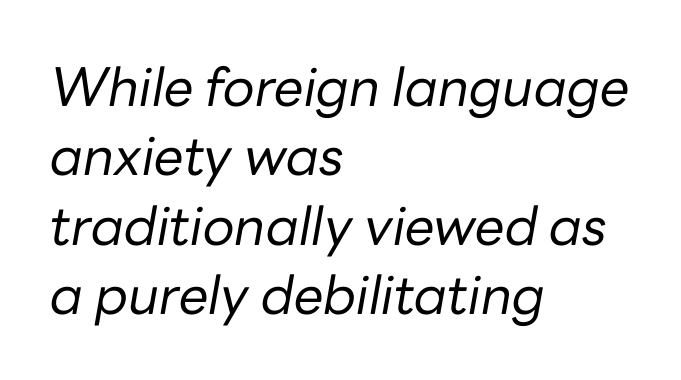
Q: Is the text bold? A: No.
Q: Is the text italic (slanted)? A: Yes, it leans right by about 10 degrees.
Q: Is the text underlined? A: No.
Q: How is the paragraph aligned? A: Left-aligned.
Q: Is the spacing between letters normal or unusually wide? A: Normal.
Q: Is the spacing between lines tight, normal or loose? A: Normal.
Q: Width (condensed, normal, or wide)? A: Normal.
Q: Stroke contrast? A: Low.
Q: x-height? A: Medium.
Q: Monospaced? A: No.
